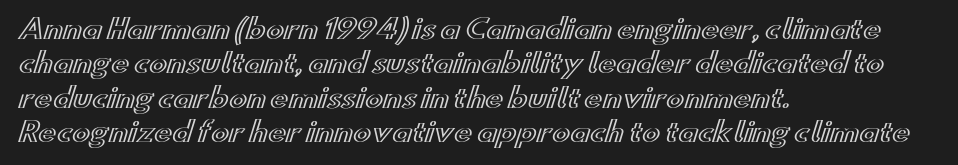
Q: Is the text italic (slanted)? A: Yes.
Q: Is the text underlined? A: No.
Q: How is the paragraph aligned? A: Left-aligned.
Q: Is the spacing between letters normal or unusually wide? A: Normal.
Q: Is the spacing between lines tight, normal or loose? A: Normal.
